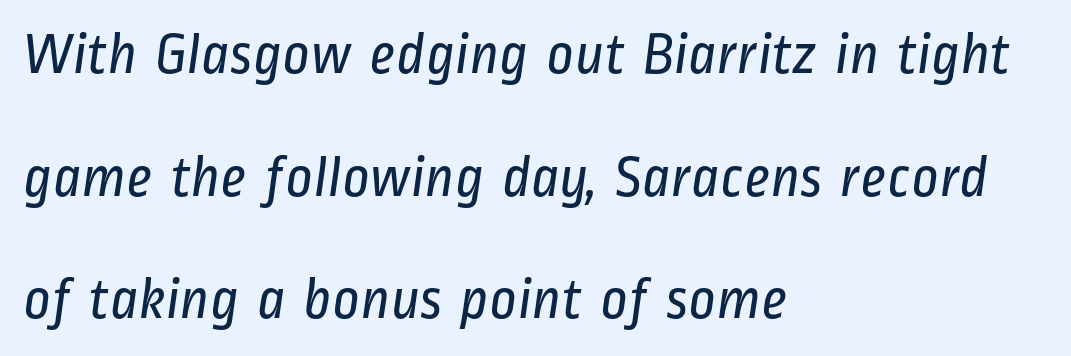
{"serif": "no", "bold": "no", "weight": "regular", "width": "condensed", "stroke_contrast": "low", "x_height": "medium", "monospaced": "no", "underline": "no", "align": "left", "line_spacing": "loose", "line_spacing_ratio": 2.08, "letter_spacing": "normal", "letter_spacing_em": 0.0, "glyph_px": 59}
